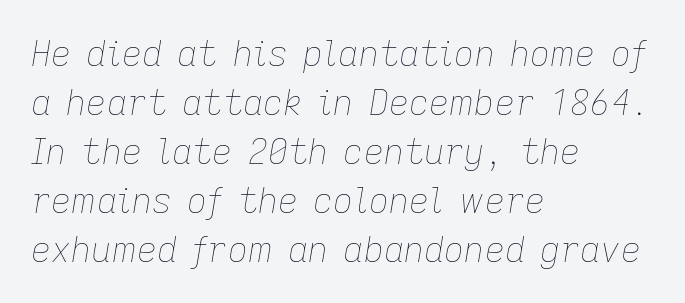
The image shows 35 px thin type, italic (leaning right); set left-aligned, normal line spacing (1.4x), normal letter spacing, not underlined; low stroke contrast and a medium x-height.
